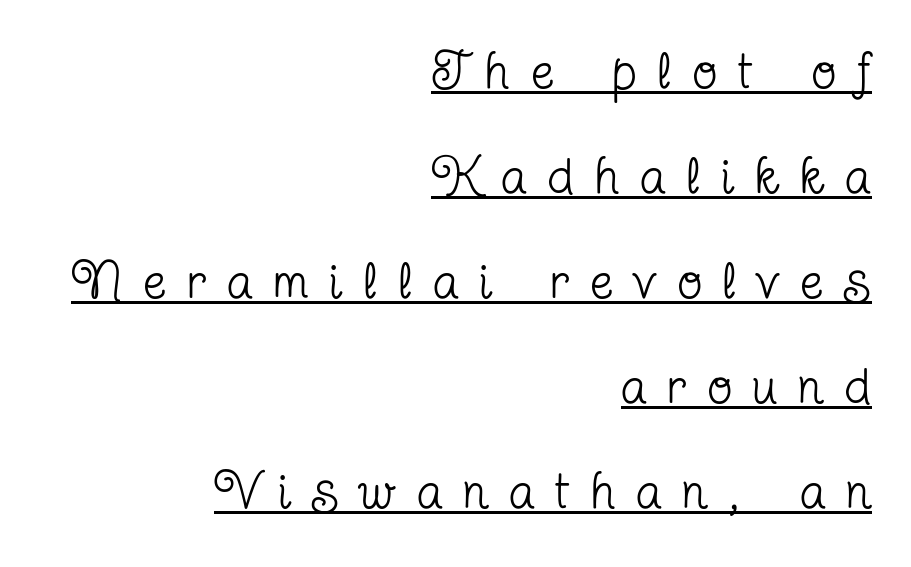
{"serif": "yes", "italic": "no", "bold": "no", "weight": "regular", "width": "condensed", "stroke_contrast": "low", "x_height": "medium", "monospaced": "no", "underline": "yes", "align": "right", "line_spacing": "loose", "line_spacing_ratio": 2.06, "letter_spacing": "wide", "letter_spacing_em": 0.42, "glyph_px": 51}
